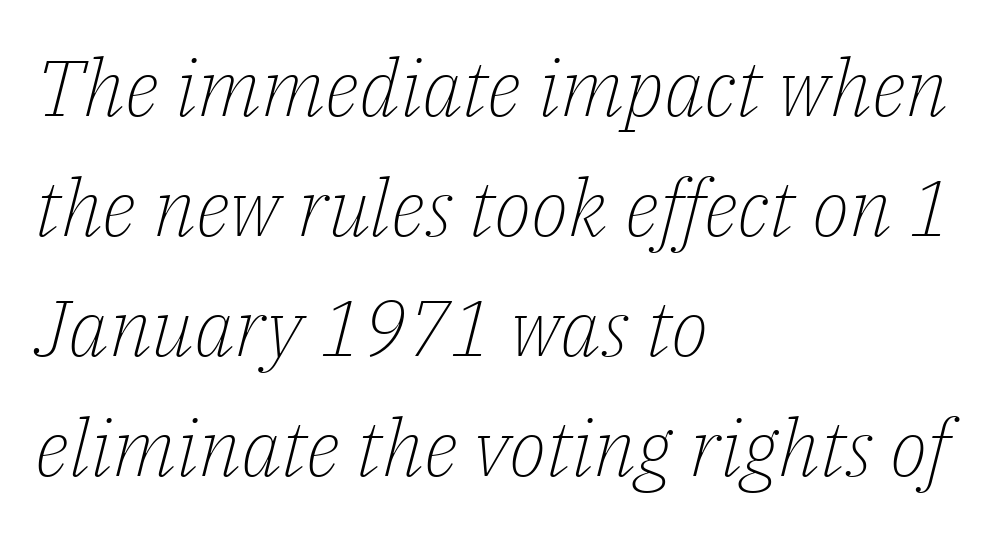
Q: Is the text bold? A: No.
Q: Is the text italic (slanted)? A: Yes, it leans right by about 14 degrees.
Q: Is the typeface a serif or a sans-serif typeface? A: Serif.
Q: Is the text underlined? A: No.
Q: How is the paragraph aligned? A: Left-aligned.
Q: Is the spacing between letters normal or unusually wide? A: Normal.
Q: Is the spacing between lines tight, normal or loose? A: Normal.
Q: Width (condensed, normal, or wide)? A: Normal.
Q: Stroke contrast? A: Low.
Q: x-height? A: Medium.
Q: Monospaced? A: No.
